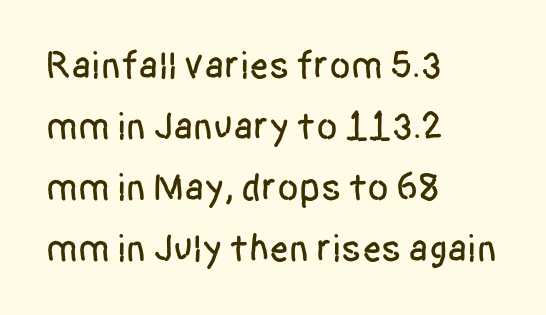
{"serif": "no", "italic": "no", "width": "condensed", "stroke_contrast": "low", "x_height": "large", "monospaced": "no", "underline": "no", "align": "left", "line_spacing": "normal", "line_spacing_ratio": 1.56, "letter_spacing": "normal", "letter_spacing_em": 0.0, "glyph_px": 39}
